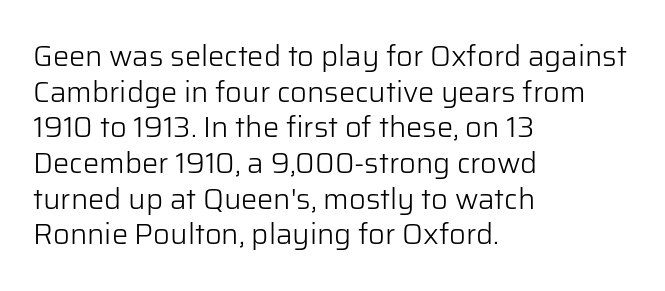
{"serif": "no", "italic": "no", "bold": "no", "weight": "light", "width": "normal", "stroke_contrast": "low", "x_height": "medium", "monospaced": "no", "underline": "no", "align": "left", "line_spacing_ratio": 1.23, "letter_spacing": "normal", "letter_spacing_em": 0.0, "glyph_px": 29}
